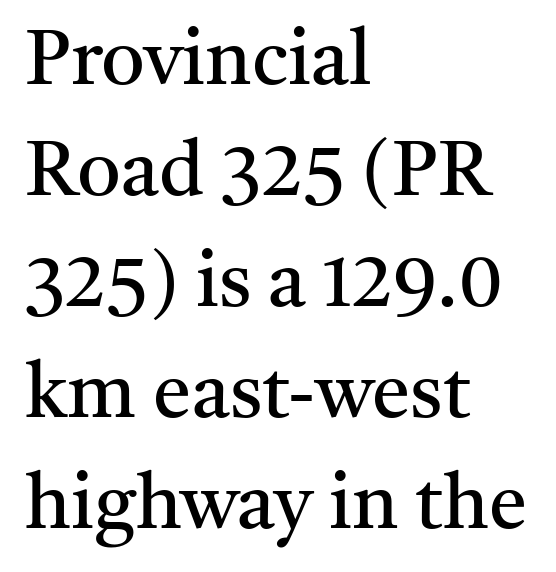
The image shows 77 px regular-weight serif type, upright; set left-aligned, normal line spacing (1.44x), normal letter spacing, not underlined; medium stroke contrast and a medium x-height.
